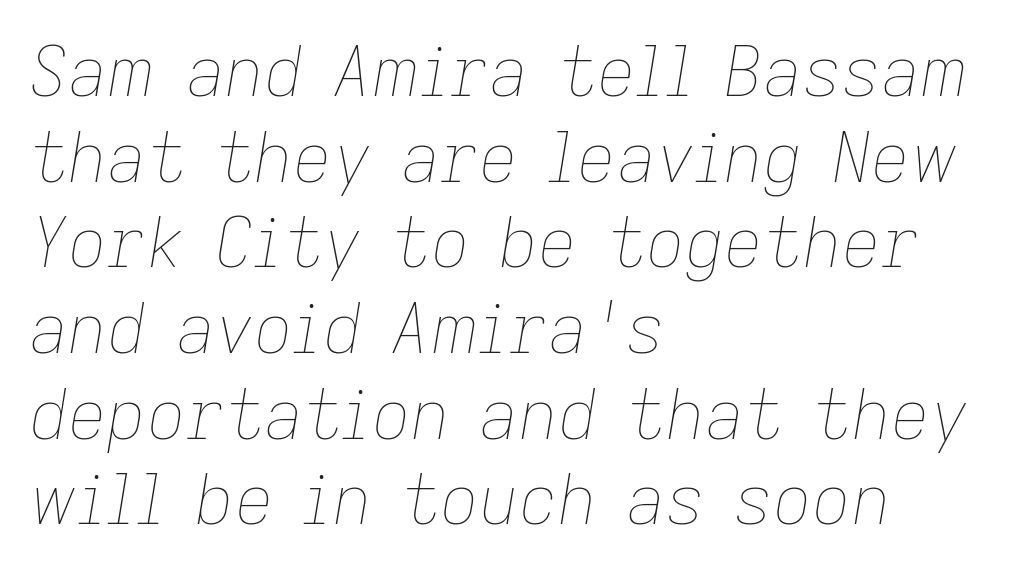
The image shows 68 px thin type, italic (leaning right); set left-aligned, normal line spacing (1.26x), normal letter spacing, not underlined; low stroke contrast and a medium x-height.
